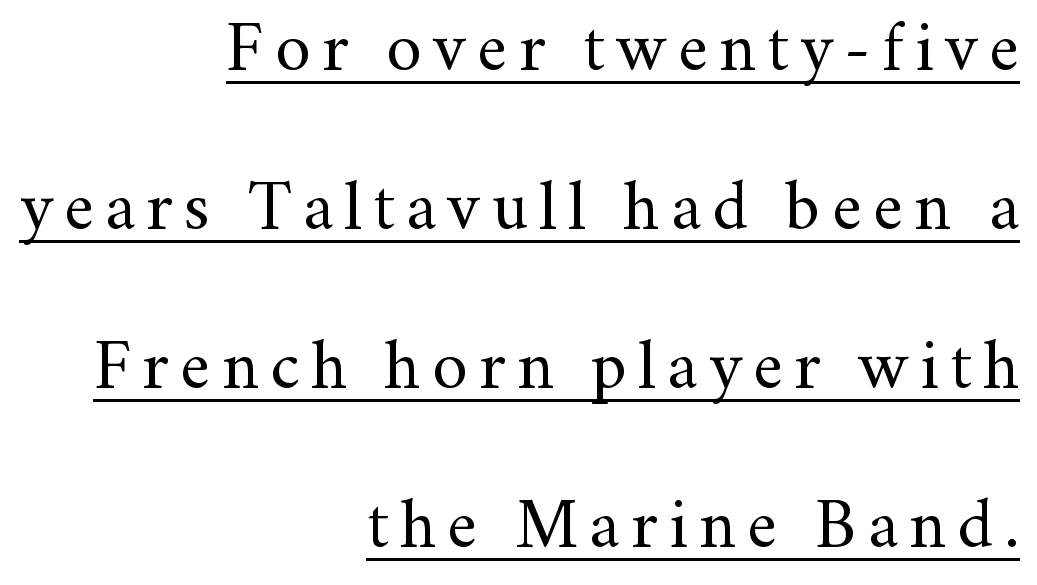
The image shows 70 px regular-weight serif type, upright; set right-aligned, loose line spacing (2.27x), underlined; medium stroke contrast and a small x-height.
